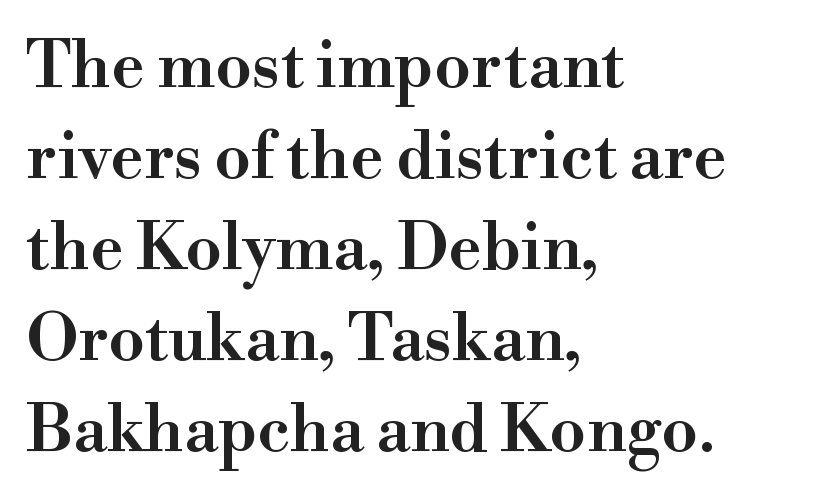
The image shows 65 px semibold serif type, upright; set left-aligned, normal line spacing (1.4x), normal letter spacing, not underlined; high stroke contrast and a small x-height.
